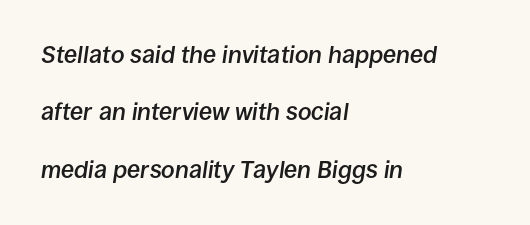
The letters are semibold — heavier than regular but short of a full bold. Notice how the stems are inclined rather than vertical — that's the hallmark of italics. A bare baseline throughout the passage. Compared with typical paragraphs, the rows here are farther apart. The tracking reads as untouched default to a designer's eye.
